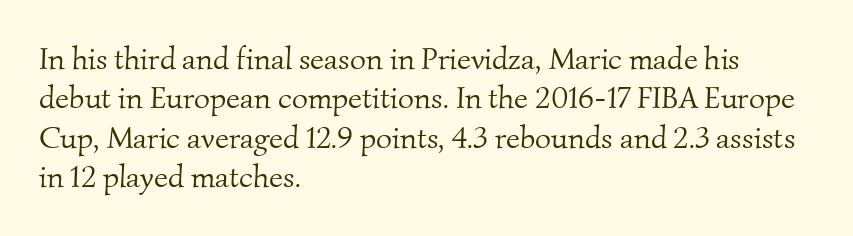
Beneath every word, the page is bare. Is this a fixed-width face? No — the glyphs have proportional, varying widths. Line beginnings align vertically; line endings do not. Honestly, the row spacing looks completely unremarkable. To sum up the face: it has serifs.
